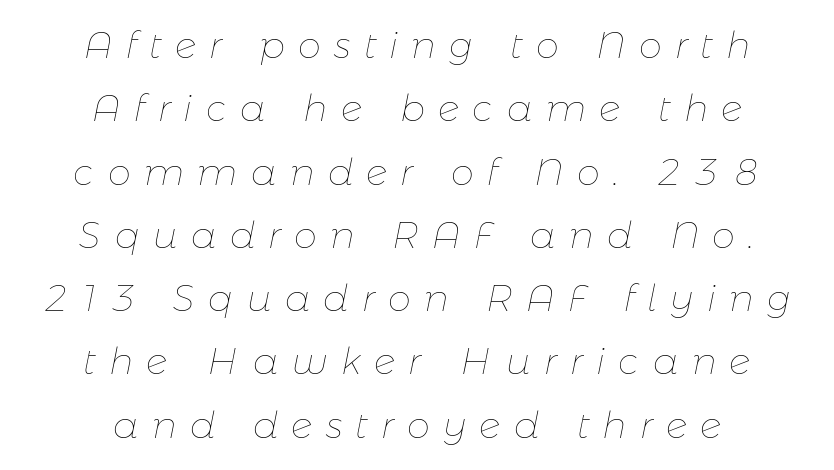
{"italic": "yes", "lean": "right", "slant_degrees": 11, "bold": "no", "weight": "thin", "width": "normal", "stroke_contrast": "low", "x_height": "medium", "monospaced": "no", "underline": "no", "align": "center", "line_spacing_ratio": 1.71, "letter_spacing": "wide", "letter_spacing_em": 0.36, "glyph_px": 37}
